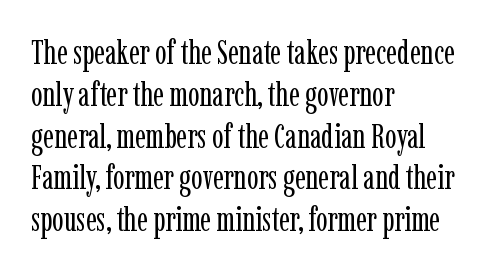
The image shows 34 px regular-weight, condensed serif type, upright; set left-aligned, line spacing 1.23x, normal letter spacing, not underlined; low stroke contrast and a medium x-height.
